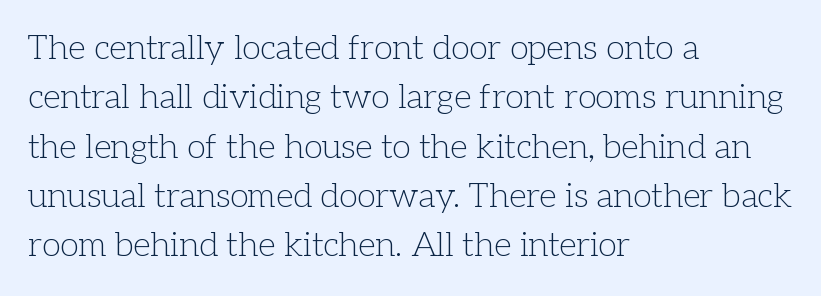
The image shows 34 px light serif type, upright; set left-aligned, normal line spacing (1.45x), normal letter spacing, not underlined; low stroke contrast and a medium x-height.
